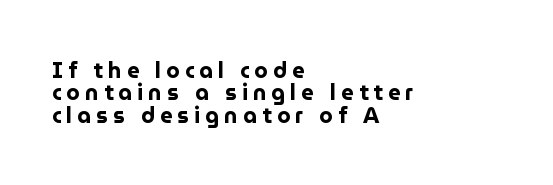
{"italic": "no", "bold": "yes", "underline": "no", "align": "left", "line_spacing": "tight", "line_spacing_ratio": 1.02, "letter_spacing": "wide", "letter_spacing_em": 0.23, "glyph_px": 22}
